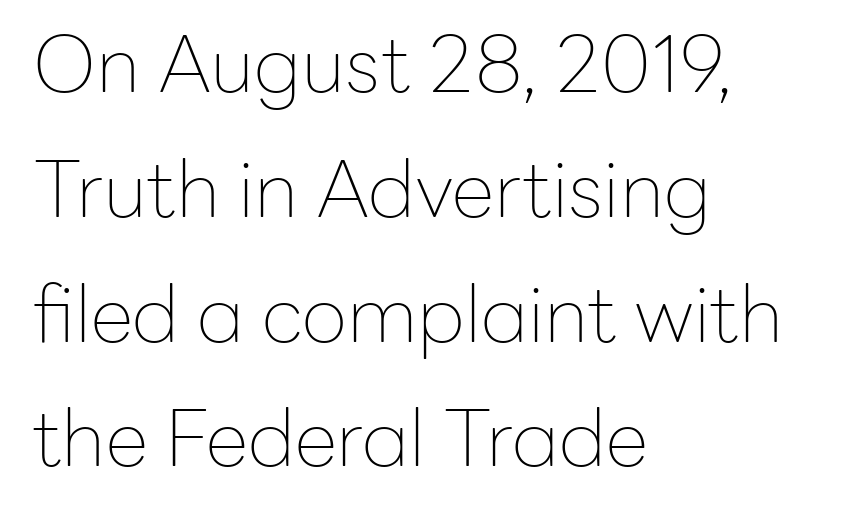
Q: Is the text bold? A: No.
Q: Is the text italic (slanted)? A: No, it is upright.
Q: Is the typeface a serif or a sans-serif typeface? A: Sans-serif.
Q: Is the text underlined? A: No.
Q: How is the paragraph aligned? A: Left-aligned.
Q: Is the spacing between letters normal or unusually wide? A: Normal.
Q: Is the spacing between lines tight, normal or loose? A: Normal.
Q: Width (condensed, normal, or wide)? A: Normal.
Q: Stroke contrast? A: Low.
Q: x-height? A: Medium.
Q: Monospaced? A: No.
